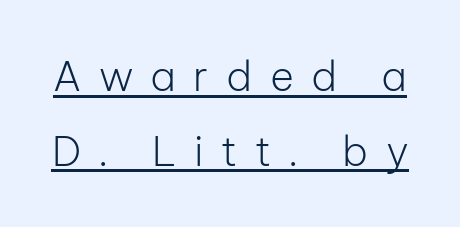
Q: Is the text bold? A: No.
Q: Is the text italic (slanted)? A: No, it is upright.
Q: Is the typeface a serif or a sans-serif typeface? A: Sans-serif.
Q: Is the text underlined? A: Yes.
Q: Is the spacing between letters normal or unusually wide? A: Unusually wide.
Q: Width (condensed, normal, or wide)? A: Normal.
Q: Stroke contrast? A: Low.
Q: x-height? A: Medium.
Q: Monospaced? A: No.
